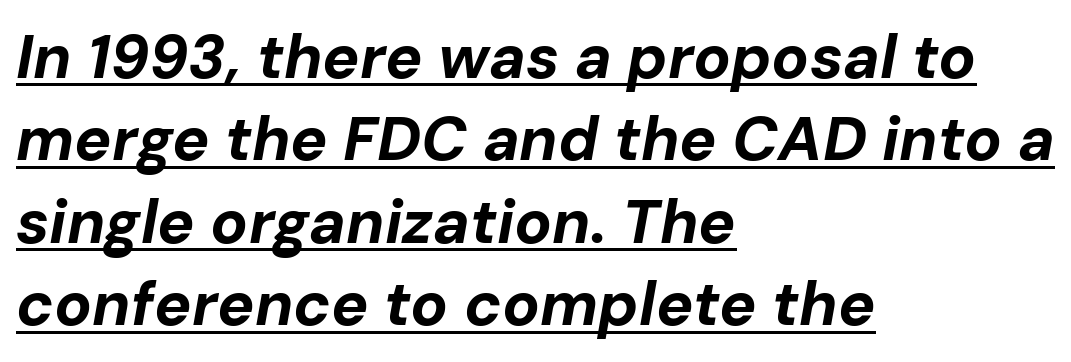
The image shows 62 px bold type, italic (leaning right); set left-aligned, normal line spacing (1.33x), normal letter spacing, underlined; low stroke contrast and a medium x-height.
